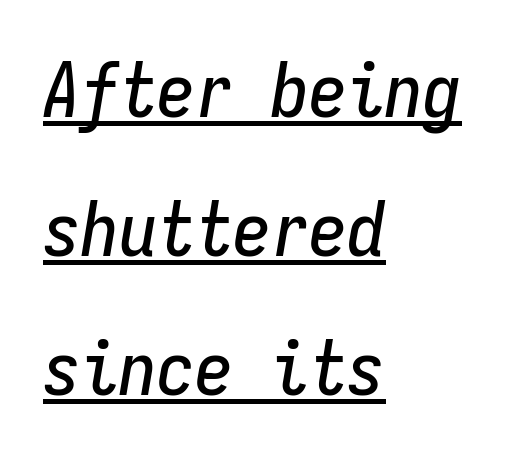
{"italic": "yes", "lean": "right", "slant_degrees": 9, "width": "condensed", "stroke_contrast": "low", "x_height": "medium", "monospaced": "yes", "underline": "yes", "align": "left", "line_spacing_ratio": 1.83, "letter_spacing": "normal", "letter_spacing_em": 0.0, "glyph_px": 76}
